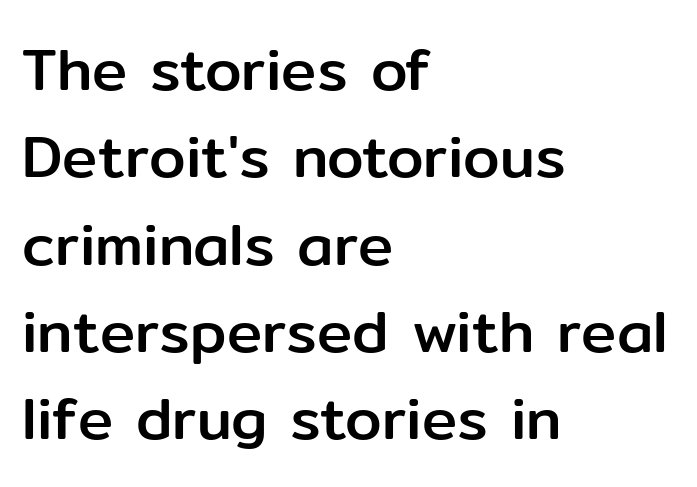
This sample uses an upright cut, with every glyph sitting square on the baseline. The rows are spaced the way most documents space them. Which margin do the lines hug? The left one — the right edge is uneven. The passage shown is not underscored anywhere. The type is set solid horizontally, with unmodified tracking.
